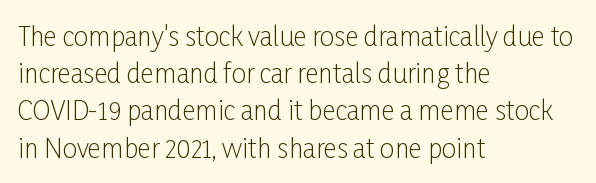
Q: Is the text bold? A: No.
Q: Is the text italic (slanted)? A: No, it is upright.
Q: Is the text underlined? A: No.
Q: How is the paragraph aligned? A: Left-aligned.
Q: Is the spacing between letters normal or unusually wide? A: Normal.
Q: Is the spacing between lines tight, normal or loose? A: Normal.
